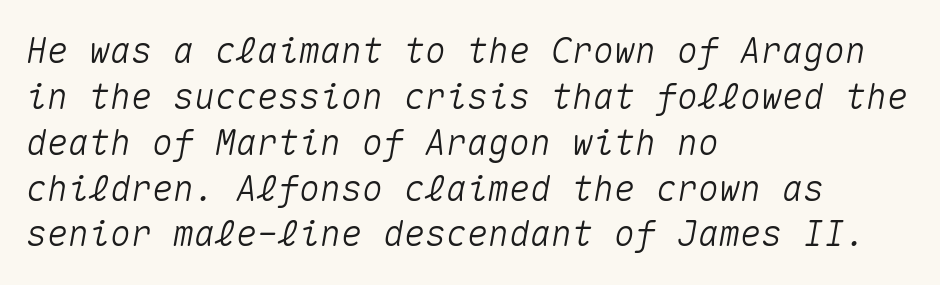
The image shows 35 px text type, italic (leaning right), monospaced; set left-aligned, normal line spacing (1.31x), normal letter spacing, not underlined; medium stroke contrast and a medium x-height.
